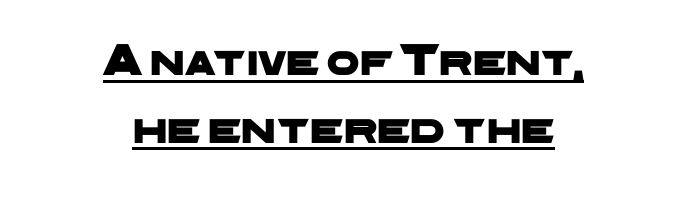
Q: Is the typeface a serif or a sans-serif typeface? A: Sans-serif.
Q: Is the text underlined? A: Yes.
Q: How is the paragraph aligned? A: Centered.
Q: Is the spacing between letters normal or unusually wide? A: Normal.
Q: Is the spacing between lines tight, normal or loose? A: Normal.
Q: Width (condensed, normal, or wide)? A: Wide.
Q: Stroke contrast? A: Low.
Q: x-height? A: Medium.
Q: Monospaced? A: No.
